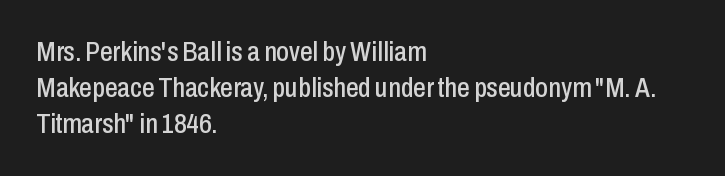
Q: Is the text italic (slanted)? A: No, it is upright.
Q: Is the typeface a serif or a sans-serif typeface? A: Sans-serif.
Q: Is the text underlined? A: No.
Q: How is the paragraph aligned? A: Left-aligned.
Q: Is the spacing between letters normal or unusually wide? A: Normal.
Q: Is the spacing between lines tight, normal or loose? A: Normal.
Q: Width (condensed, normal, or wide)? A: Condensed.
Q: Stroke contrast? A: Low.
Q: x-height? A: Medium.
Q: Monospaced? A: No.
